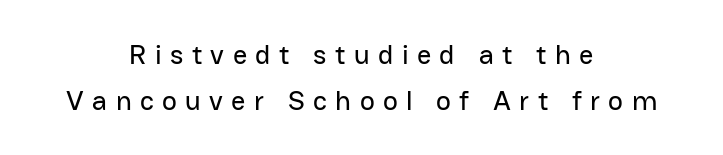
The image shows 28 px sans-serif type, upright; set centered, normal line spacing (1.63x), unusually wide letter spacing (+0.3 em), not underlined; low stroke contrast and a medium x-height.
